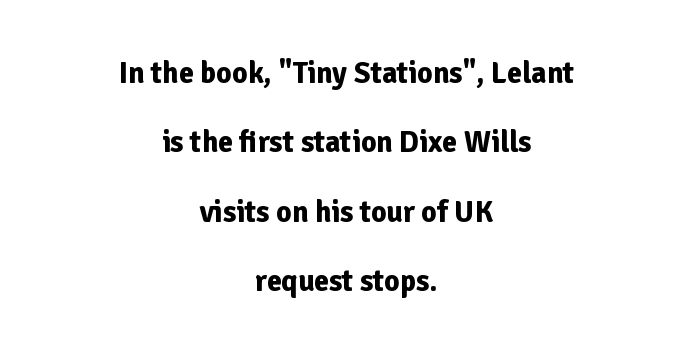
{"serif": "no", "italic": "no", "bold": "yes", "weight": "bold", "width": "normal", "stroke_contrast": "low", "x_height": "medium", "monospaced": "no", "underline": "no", "align": "center", "line_spacing": "loose", "line_spacing_ratio": 2.31, "letter_spacing": "normal", "letter_spacing_em": 0.0, "glyph_px": 30}
